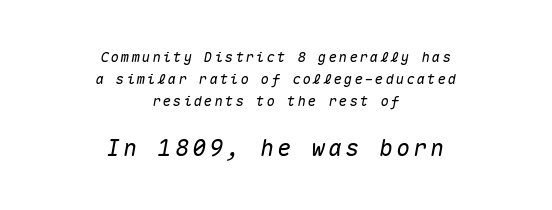
The image shows 23 px text type, italic (leaning right); set centered, normal line spacing (1.58x), not underlined; the second (bottom) block is 1.64x larger.
